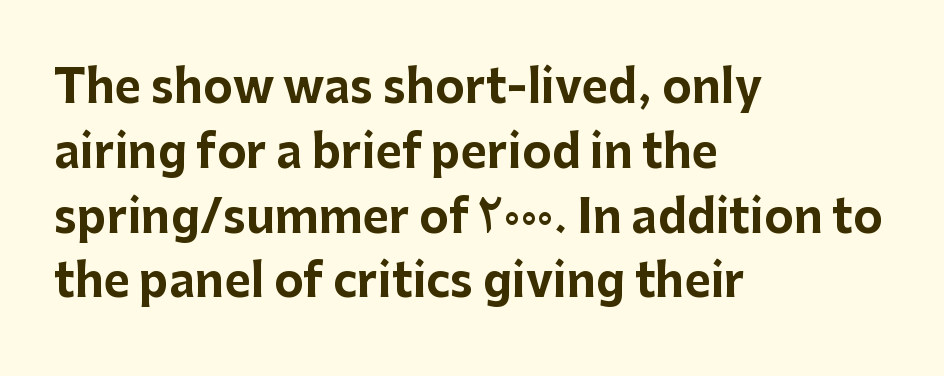
Type style note: lacks serifs. How heavy is the stroke? Heavy — this is a bold. Quick note: interline space is typical. The face used here is proportionally spaced, like ordinary book or web type. The strip under each line holds only bare page.
